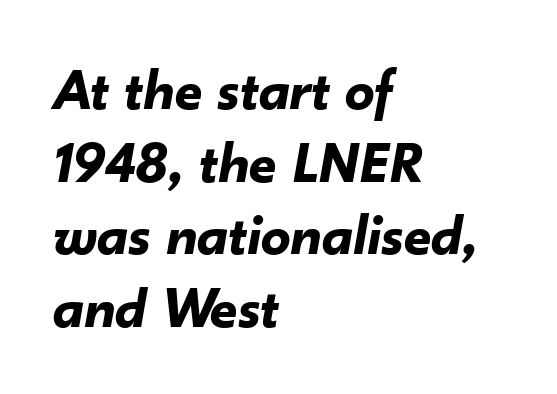
{"italic": "yes", "lean": "right", "slant_degrees": 10, "bold": "yes", "weight": "bold", "width": "normal", "stroke_contrast": "low", "x_height": "small", "monospaced": "no", "underline": "no", "align": "left", "line_spacing_ratio": 1.23, "letter_spacing": "normal", "letter_spacing_em": 0.0, "glyph_px": 59}
